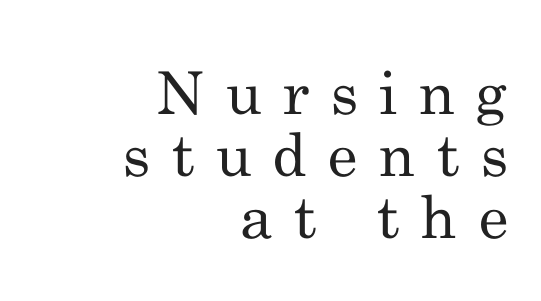
{"serif": "yes", "italic": "no", "bold": "no", "weight": "regular", "width": "normal", "stroke_contrast": "medium", "x_height": "small", "monospaced": "no", "underline": "no", "align": "right", "line_spacing": "tight", "line_spacing_ratio": 1.05, "letter_spacing": "wide", "letter_spacing_em": 0.36, "glyph_px": 59}
